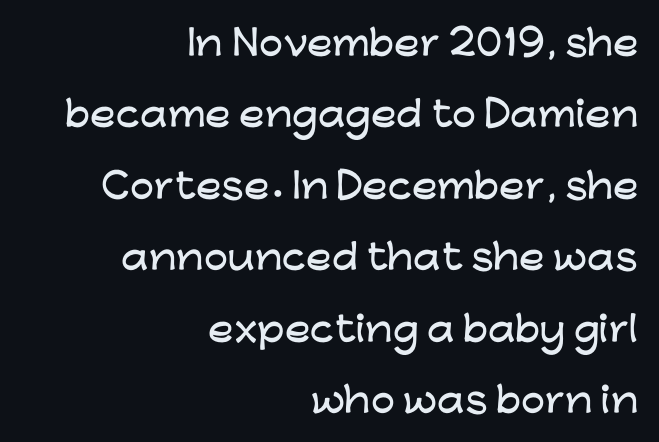
{"serif": "no", "italic": "no", "width": "wide", "stroke_contrast": "low", "x_height": "medium", "monospaced": "no", "underline": "no", "align": "right", "line_spacing": "loose", "line_spacing_ratio": 2.1, "letter_spacing": "normal", "letter_spacing_em": 0.0, "glyph_px": 34}
